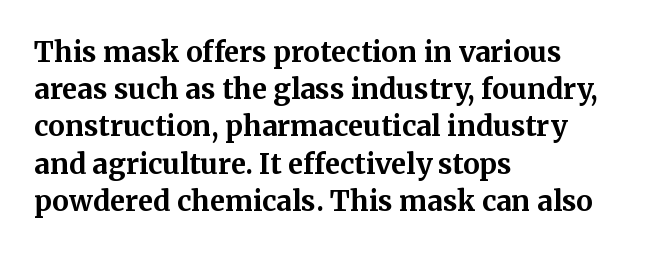
Q: Is the text bold? A: Yes.
Q: Is the text italic (slanted)? A: No, it is upright.
Q: Is the typeface a serif or a sans-serif typeface? A: Serif.
Q: Is the text underlined? A: No.
Q: How is the paragraph aligned? A: Left-aligned.
Q: Is the spacing between letters normal or unusually wide? A: Normal.
Q: Is the spacing between lines tight, normal or loose? A: Normal.
Q: Width (condensed, normal, or wide)? A: Normal.
Q: Stroke contrast? A: Medium.
Q: x-height? A: Medium.
Q: Monospaced? A: No.
